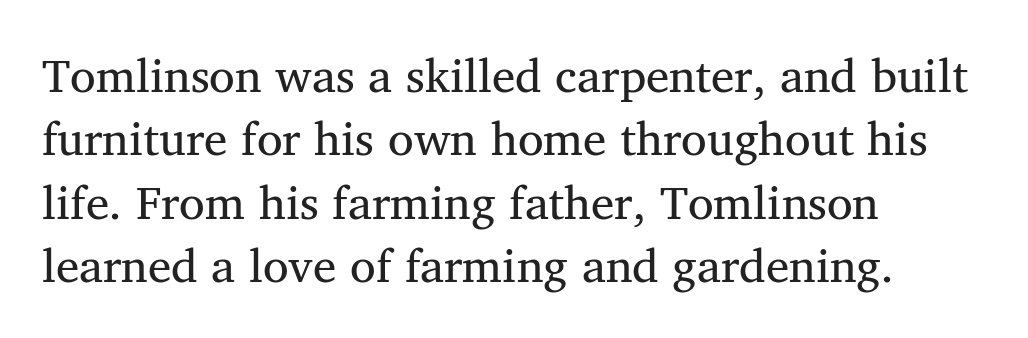
Compared with typical body copy, the letter spacing here is the same. The specimen omits any rule beneath the text block's lines. The setting favours the left margin, as ordinary paragraphs usually do. If you measured baseline to baseline, you'd find a middling distance. Is this a heavy cut? Hardly; it is regular or lighter.
